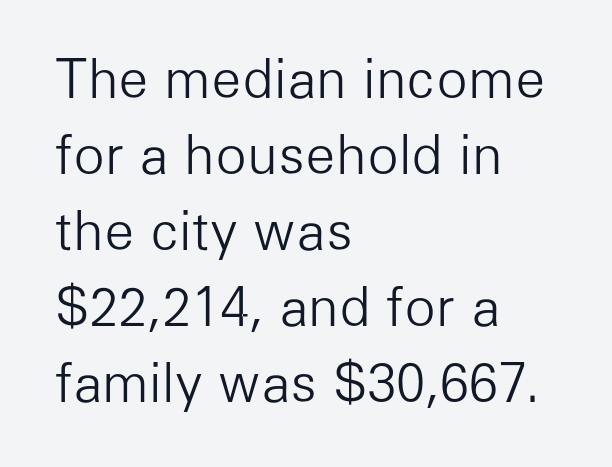
Q: Is the text bold? A: No.
Q: Is the text italic (slanted)? A: No, it is upright.
Q: Is the typeface a serif or a sans-serif typeface? A: Sans-serif.
Q: Is the text underlined? A: No.
Q: How is the paragraph aligned? A: Left-aligned.
Q: Is the spacing between letters normal or unusually wide? A: Normal.
Q: Is the spacing between lines tight, normal or loose? A: Normal.
Q: Width (condensed, normal, or wide)? A: Normal.
Q: Stroke contrast? A: Low.
Q: x-height? A: Medium.
Q: Monospaced? A: No.
